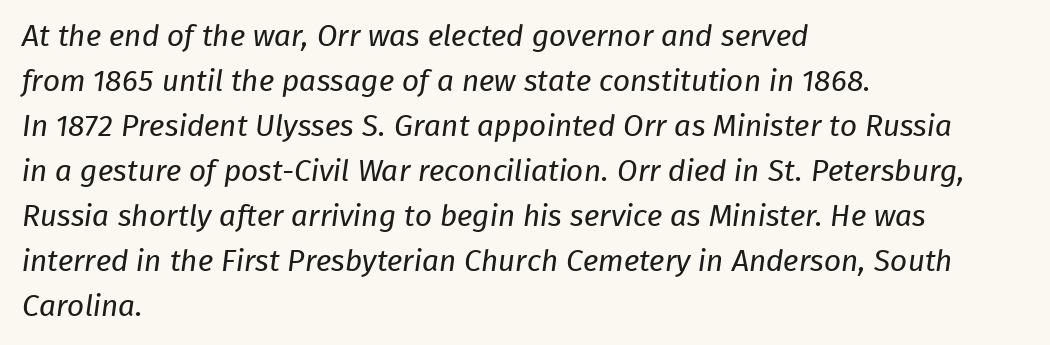
{"serif": "no", "bold": "no", "weight": "regular", "width": "normal", "stroke_contrast": "low", "x_height": "medium", "monospaced": "no", "underline": "no", "align": "left", "line_spacing": "normal", "line_spacing_ratio": 1.5, "letter_spacing": "normal", "letter_spacing_em": 0.0, "glyph_px": 30}
